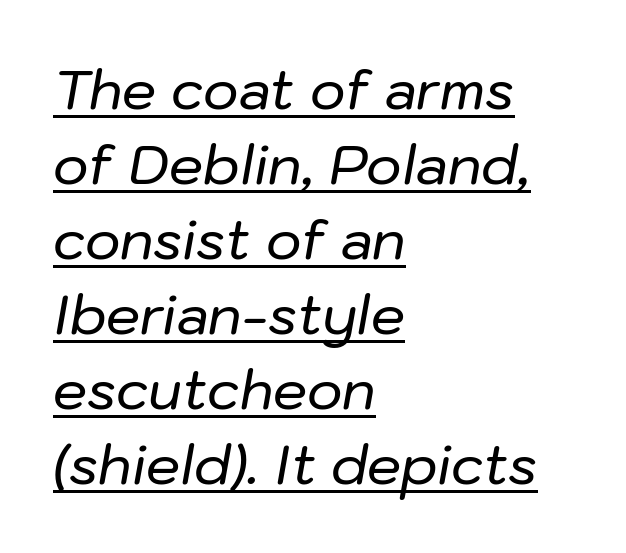
Q: Is the text italic (slanted)? A: Yes, it leans right by about 10 degrees.
Q: Is the text underlined? A: Yes.
Q: How is the paragraph aligned? A: Left-aligned.
Q: Is the spacing between letters normal or unusually wide? A: Normal.
Q: Is the spacing between lines tight, normal or loose? A: Normal.
Q: Width (condensed, normal, or wide)? A: Normal.
Q: Stroke contrast? A: Low.
Q: x-height? A: Medium.
Q: Monospaced? A: No.
